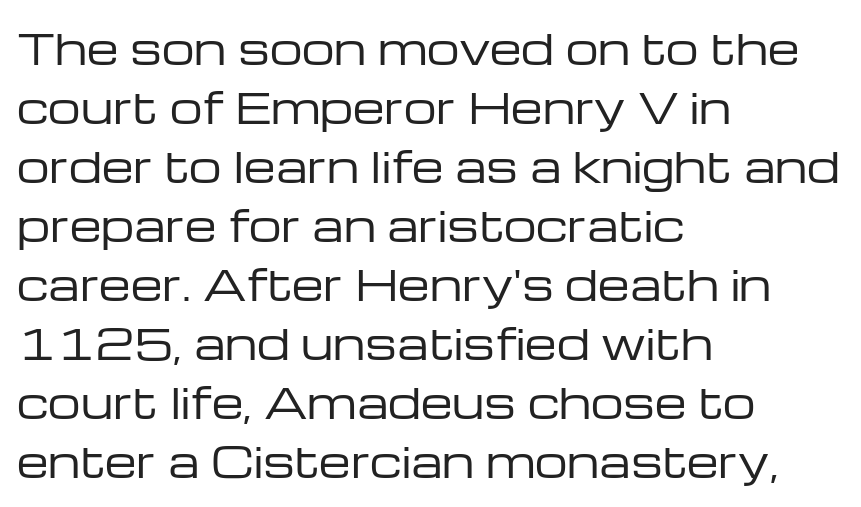
The image shows 41 px regular-weight, wide sans-serif type, upright; set left-aligned, normal line spacing (1.44x), normal letter spacing, not underlined; low stroke contrast and a medium x-height.
